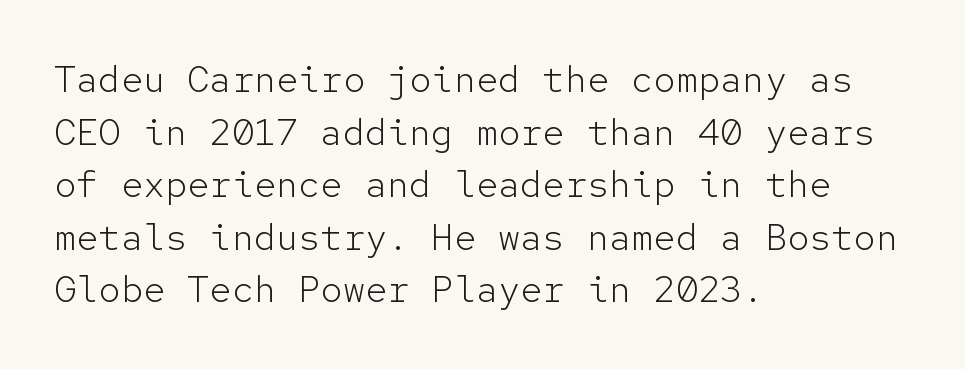
Q: Is the text bold? A: No.
Q: Is the text italic (slanted)? A: No, it is upright.
Q: Is the typeface a serif or a sans-serif typeface? A: Sans-serif.
Q: Is the text underlined? A: No.
Q: How is the paragraph aligned? A: Left-aligned.
Q: Is the spacing between letters normal or unusually wide? A: Normal.
Q: Is the spacing between lines tight, normal or loose? A: Normal.
Q: Width (condensed, normal, or wide)? A: Normal.
Q: Stroke contrast? A: Low.
Q: x-height? A: Medium.
Q: Monospaced? A: Yes.
